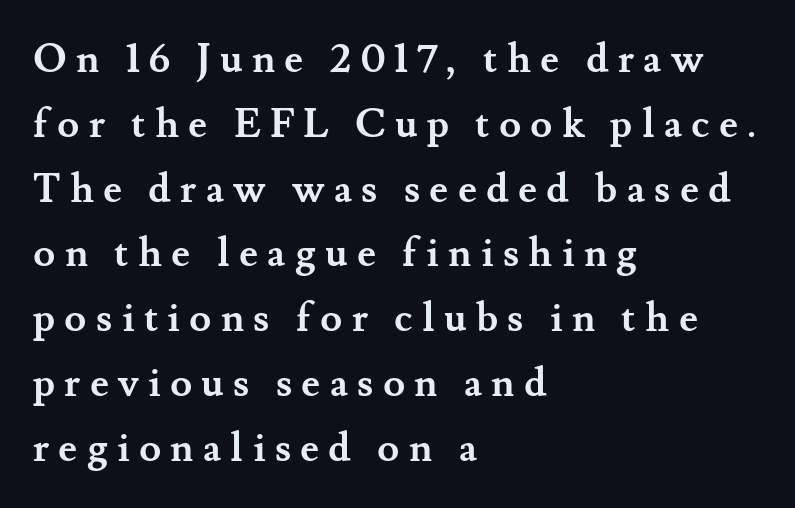
The image shows 40 px semibold serif type, upright; set left-aligned, normal line spacing (1.62x), unusually wide letter spacing (+0.23 em), not underlined; medium stroke contrast and a small x-height.
